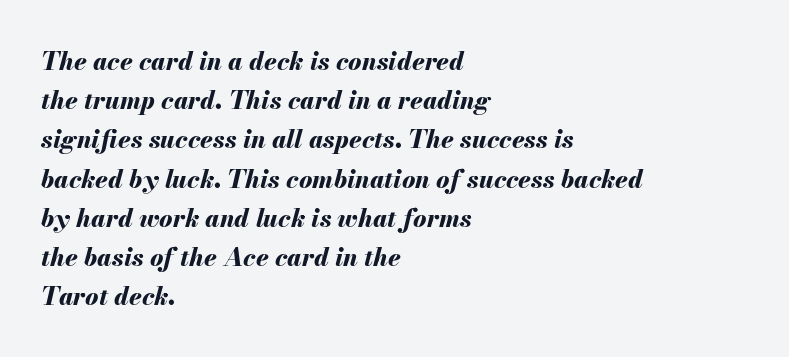
The image shows 25 px bold type, italic (leaning right); set left-aligned, normal line spacing (1.57x), normal letter spacing, not underlined.
